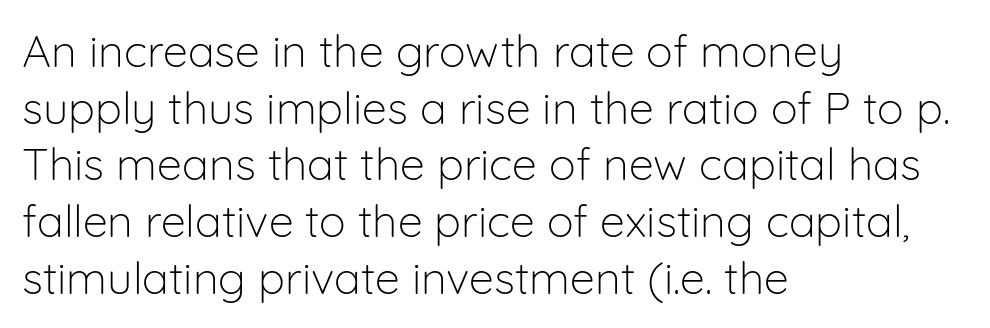
The image shows 45 px light sans-serif type, upright; set left-aligned, normal line spacing (1.26x), normal letter spacing, not underlined; low stroke contrast and a medium x-height.
